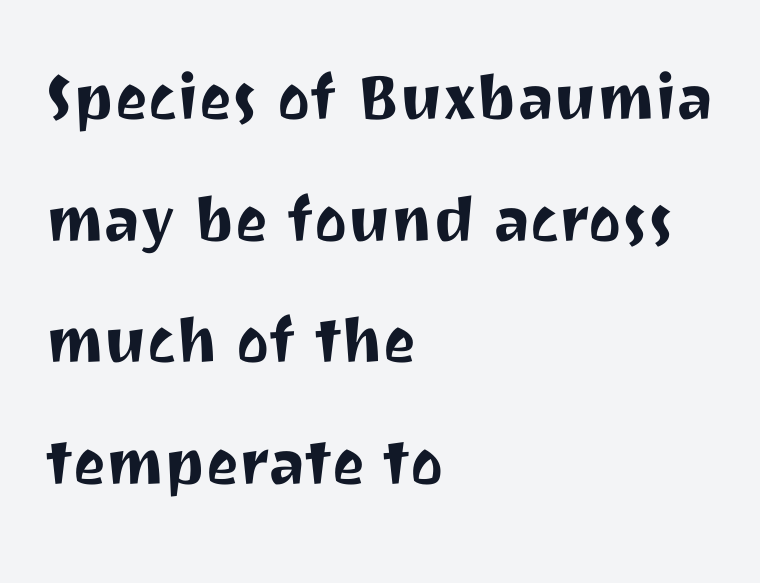
{"serif": "no", "italic": "no", "width": "normal", "stroke_contrast": "medium", "x_height": "medium", "monospaced": "no", "underline": "no", "align": "left", "line_spacing": "normal", "line_spacing_ratio": 1.56, "letter_spacing": "normal", "letter_spacing_em": 0.0, "glyph_px": 78}
